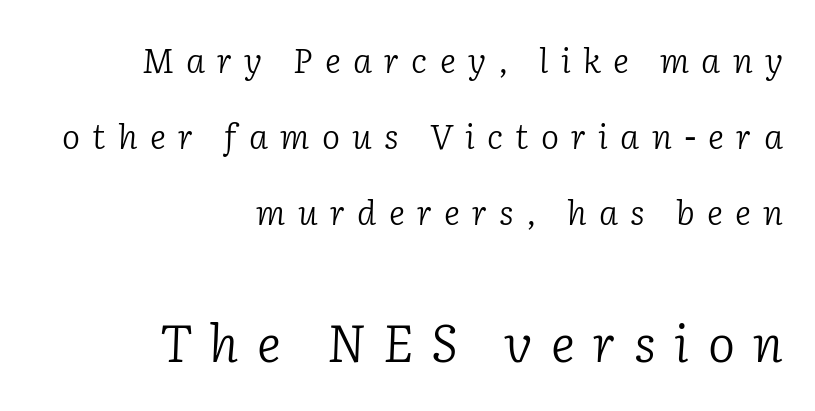
{"serif": "yes", "italic": "yes", "lean": "right", "slant_degrees": 2, "bold": "no", "weight": "light", "width": "normal", "stroke_contrast": "low", "x_height": "medium", "monospaced": "no", "underline": "no", "align": "right", "line_spacing": "loose", "line_spacing_ratio": 2.24, "letter_spacing": "wide", "letter_spacing_em": 0.36, "larger_block": "second", "size_ratio": 1.5, "glyph_px": 51}
